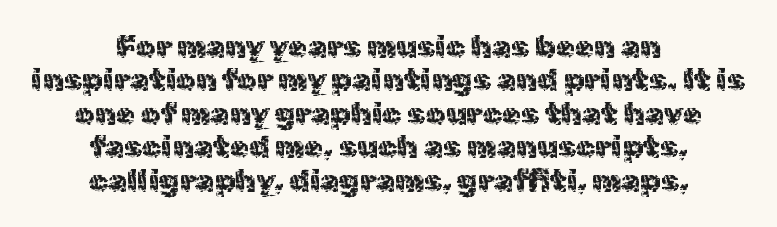
Is the type heavy? It reads as light-to-regular instead. Observe the ordinary spacing: letters are neighbours, not strangers. Horizontally, the lines are justified to the midpoint only. Quick note: underline off. A typesetter would mark this as roman, not italic. Proportional: the letters do not fall into vertical columns.
